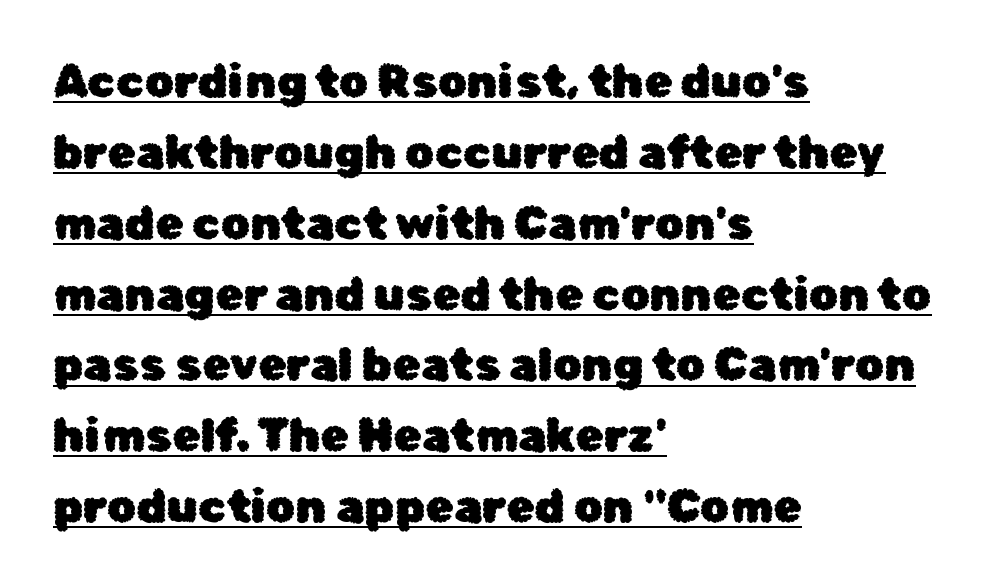
Q: Is the text italic (slanted)? A: No, it is upright.
Q: Is the typeface a serif or a sans-serif typeface? A: Sans-serif.
Q: Is the text underlined? A: Yes.
Q: How is the paragraph aligned? A: Left-aligned.
Q: Is the spacing between letters normal or unusually wide? A: Normal.
Q: Is the spacing between lines tight, normal or loose? A: Normal.
Q: Width (condensed, normal, or wide)? A: Normal.
Q: Stroke contrast? A: Low.
Q: x-height? A: Medium.
Q: Monospaced? A: No.
